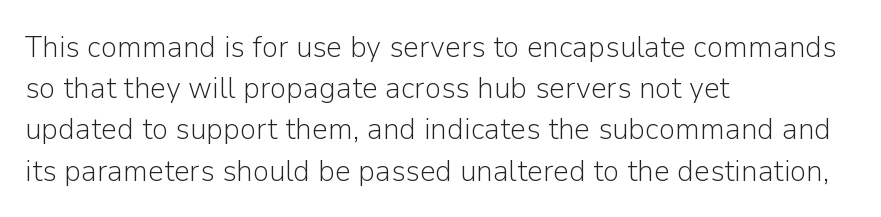
Nothing heavy about these letters — not bold at all. Short note: letters normally spaced. Are there feet on the stems? There aren't — it's a sans. Spacing verdict: proportional, widths tailored to each character.
